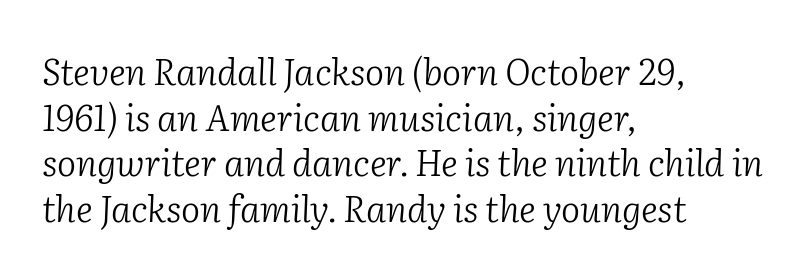
These lines are set flush left with a ragged right edge. The weight tops out at a normal text grade. Looks like regular typesetting: each glyph gets only the width it needs. Inter-character spacing is left at the font's built-in metrics. The specimen reads as italic at a glance. Regarding serifs, this sample has them.
